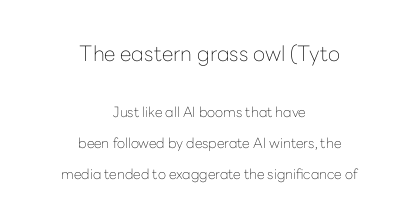
{"italic": "no", "bold": "no", "underline": "no", "align": "center", "line_spacing": "loose", "line_spacing_ratio": 2.23, "letter_spacing": "normal", "letter_spacing_em": 0.0, "larger_block": "first", "size_ratio": 1.5, "glyph_px": 21}
